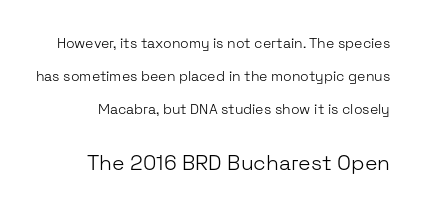
Q: Is the text bold? A: No.
Q: Is the text italic (slanted)? A: No, it is upright.
Q: Is the text underlined? A: No.
Q: Is the spacing between letters normal or unusually wide? A: Normal.
Q: Is the spacing between lines tight, normal or loose? A: Loose.
Q: Which block of text is set in a larger size, the first (top) or the second (bottom)? A: The second (bottom) one.
